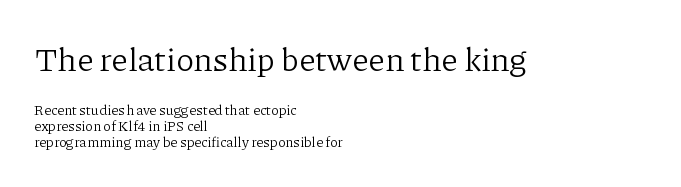
The image shows 33 px light serif type, upright; set left-aligned, line spacing 1.16x, normal letter spacing, not underlined; the first (top) block is 2.36x larger; low stroke contrast and a medium x-height.
